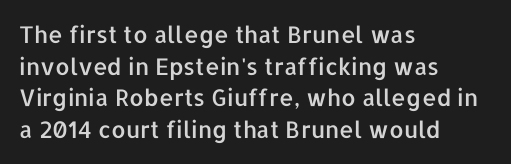
The tracking reads as untouched default to a designer's eye. These lines were composed using upright roman letters. A clean baseline with only descenders dipping below it. The designer left line spacing at the default. The lines are quadded left.
